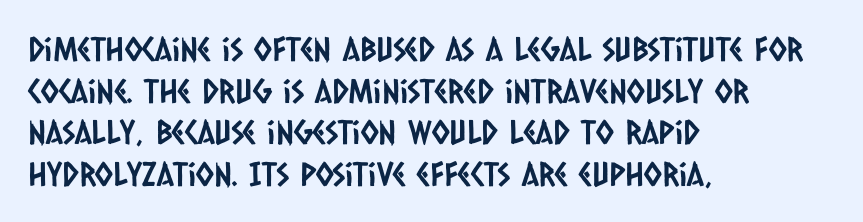
Q: Is the typeface a serif or a sans-serif typeface? A: Sans-serif.
Q: Is the text underlined? A: No.
Q: How is the paragraph aligned? A: Left-aligned.
Q: Is the spacing between letters normal or unusually wide? A: Normal.
Q: Is the spacing between lines tight, normal or loose? A: Normal.
Q: Width (condensed, normal, or wide)? A: Condensed.
Q: Stroke contrast? A: Low.
Q: x-height? A: Large.
Q: Monospaced? A: No.
